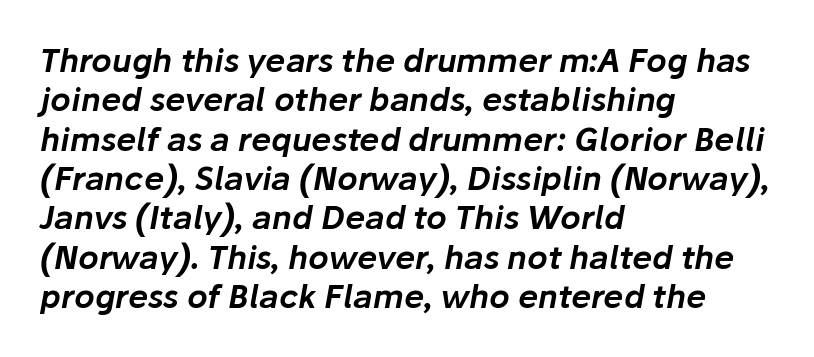
{"italic": "yes", "lean": "right", "slant_degrees": 10, "width": "normal", "stroke_contrast": "low", "x_height": "medium", "monospaced": "no", "underline": "no", "align": "left", "line_spacing_ratio": 1.23, "letter_spacing": "normal", "letter_spacing_em": 0.0, "glyph_px": 32}
